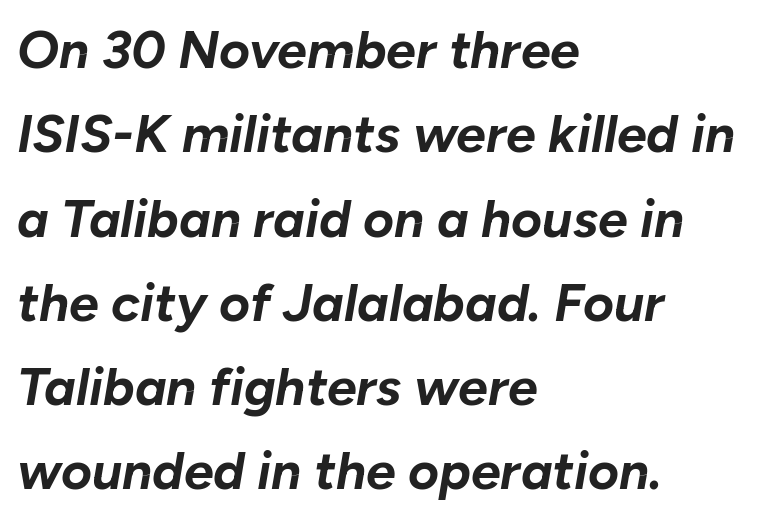
Leftover space on each line is placed entirely after the last word. Varying glyph widths throughout — classic text-font behaviour. Italic: yes, the glyphs are oblique. Observe the ordinary spacing: letters are neighbours, not strangers.
